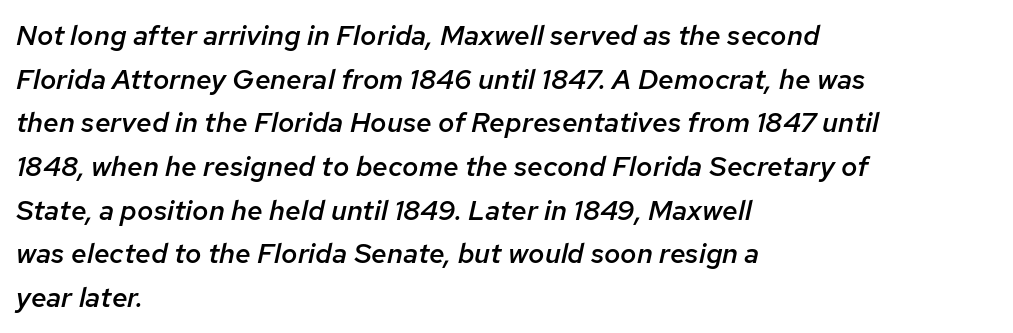
Quick note: interline space is typical. This rendering leaves character spacing at its baseline value. Compared with a centered layout, this one pins lines to the left instead. This sample uses an oblique cut, with every glyph tilted off the vertical. These lines are rendered in a variable-pitch font.
